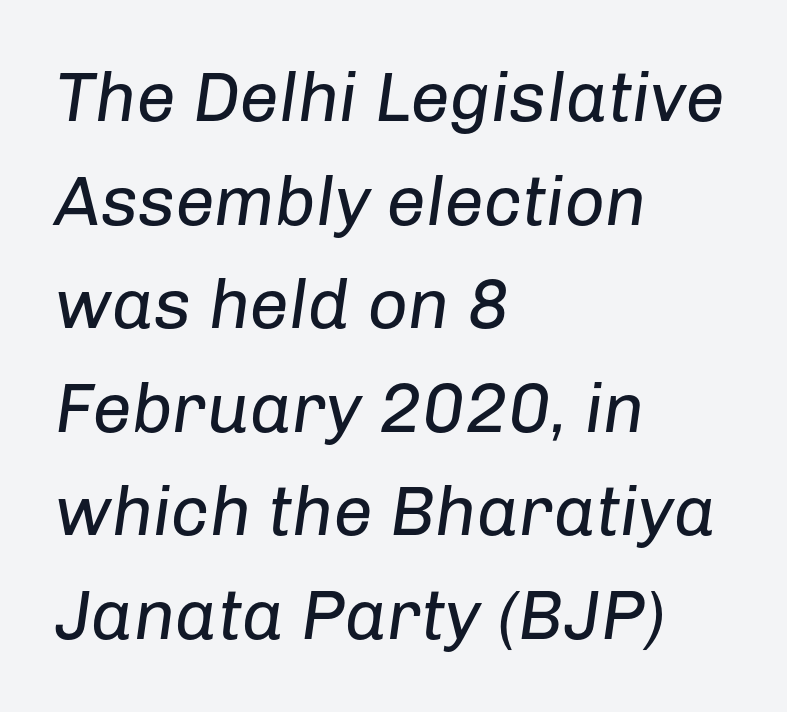
Think of a printed novel: that variable character pitch is what you see here. Horizontally, the lines are justified to the leading edge only. If you measured baseline to baseline, you'd find a middling distance. No extra ink here — the face is not bold.
